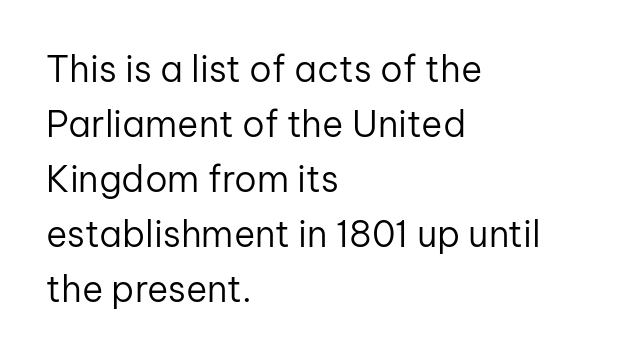
The rows are spaced the way most documents space them. Is the stroke heavy? The answer is a plain regular-or-lighter. Looks like regular typesetting: each glyph gets only the width it needs. The rag falls on the right side of this text block. The passage shown is not underscored anywhere.
